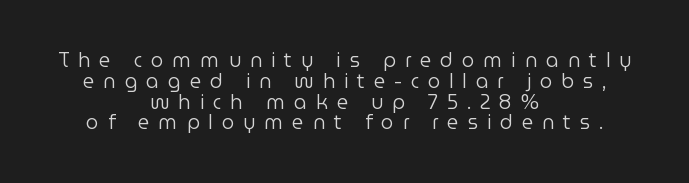
The image shows 20 px text type, upright; set centered, tight line spacing (1.04x), unusually wide letter spacing (+0.44 em), not underlined.
